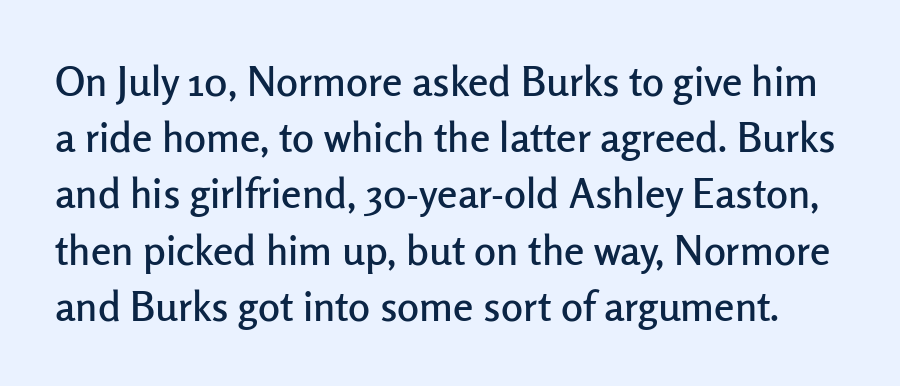
Upright lettering throughout. Check where the strokes stop: nothing finishes them off — pure sans. The words here are not underlined. The space between consecutive lines is moderate.
